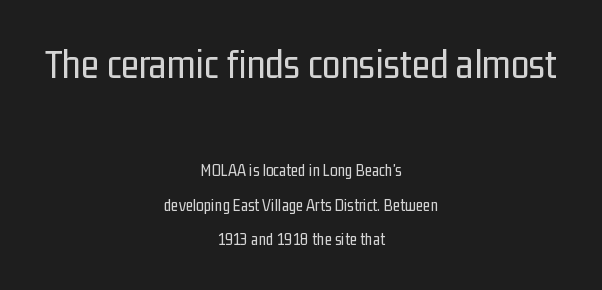
Q: Is the text bold? A: No.
Q: Is the text italic (slanted)? A: No, it is upright.
Q: Is the typeface a serif or a sans-serif typeface? A: Sans-serif.
Q: Is the text underlined? A: No.
Q: How is the paragraph aligned? A: Centered.
Q: Is the spacing between letters normal or unusually wide? A: Normal.
Q: Is the spacing between lines tight, normal or loose? A: Loose.
Q: Which block of text is set in a larger size, the first (top) or the second (bottom)? A: The first (top) one.
Q: Width (condensed, normal, or wide)? A: Condensed.
Q: Stroke contrast? A: Low.
Q: x-height? A: Medium.
Q: Monospaced? A: No.
